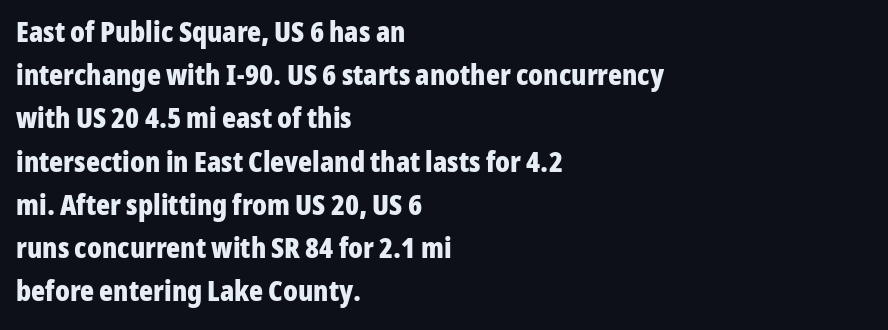
If you drew a ruler down the left edge, every line would touch it. Proportional: the letters do not fall into vertical columns. A full-strength bold gives these letters their thick strokes. You can tell from the bare stems that sans-serif type was used. The horizontal fit of the characters is conventional and even.
